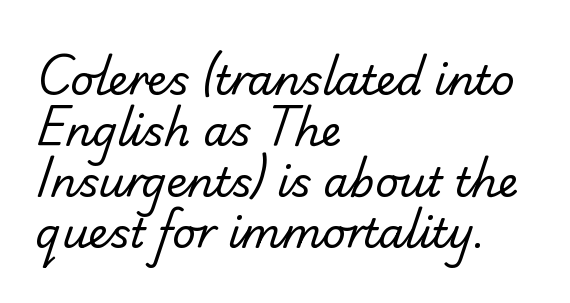
{"serif": "no", "bold": "no", "weight": "regular", "width": "normal", "stroke_contrast": "low", "x_height": "small", "monospaced": "no", "underline": "no", "align": "left", "line_spacing_ratio": 1.24, "letter_spacing": "normal", "letter_spacing_em": 0.0, "glyph_px": 41}
